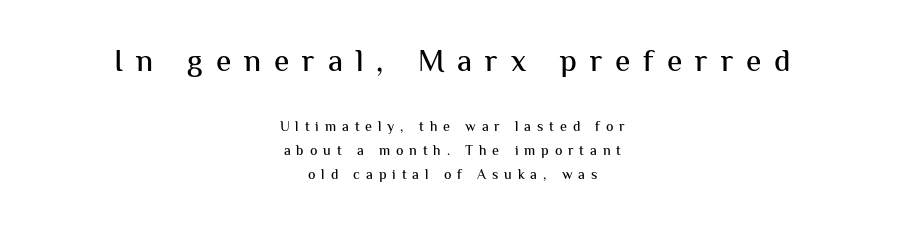
Posture: vertical. Spacing verdict: proportional, widths tailored to each character. Whoever set this chose a conventional vertical rhythm. How are the letters spaced? Widely, with obvious added tracking.
